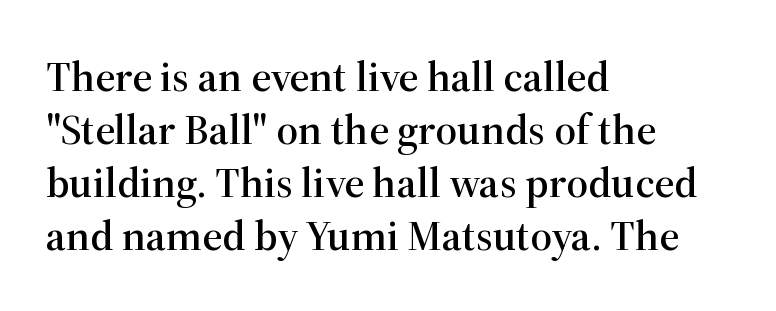
Glance below the letters and you will spot only blank space. Note the varied advance widths — an 'i' is clearly narrower than an 'm'. This is the regular roman posture of the typeface. Stroke terminals: seriffed.
